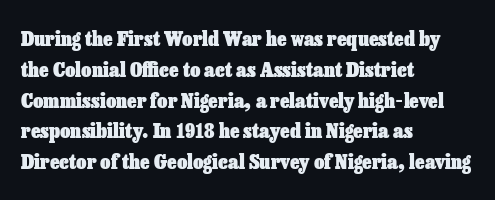
{"italic": "no", "bold": "yes", "underline": "no", "align": "left", "line_spacing": "normal", "line_spacing_ratio": 1.54, "letter_spacing": "normal", "letter_spacing_em": 0.0, "glyph_px": 20}
